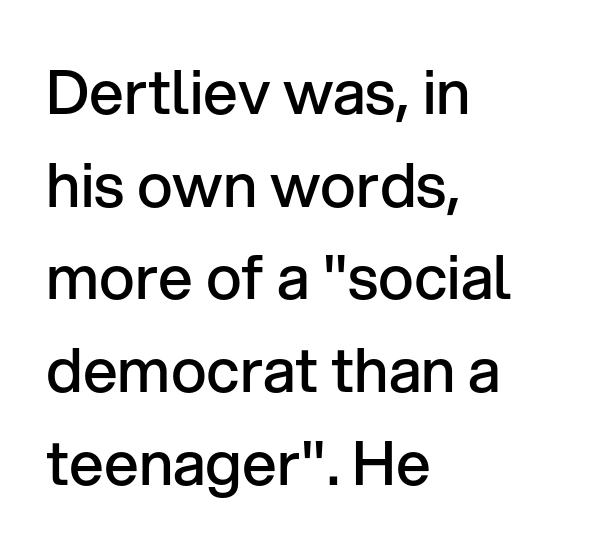
{"serif": "no", "italic": "no", "bold": "semi", "weight": "semibold", "width": "normal", "stroke_contrast": "low", "x_height": "medium", "monospaced": "no", "underline": "no", "align": "left", "line_spacing": "normal", "line_spacing_ratio": 1.52, "letter_spacing": "normal", "letter_spacing_em": 0.0, "glyph_px": 61}
